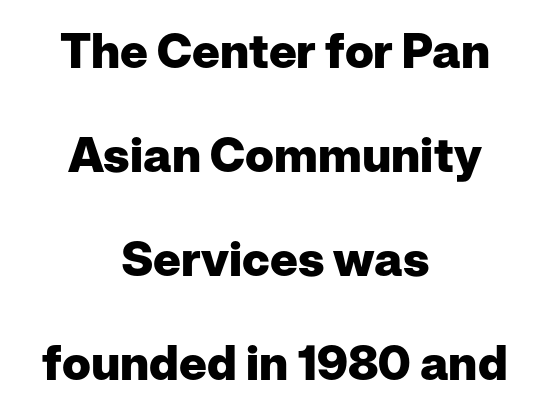
Heft: maximum for text — a bold. I'd call this a sans setting — the letters go barefoot. These lines are centered, leaving both edges ragged. Does extra space separate the letters? No, they use regular spacing.
